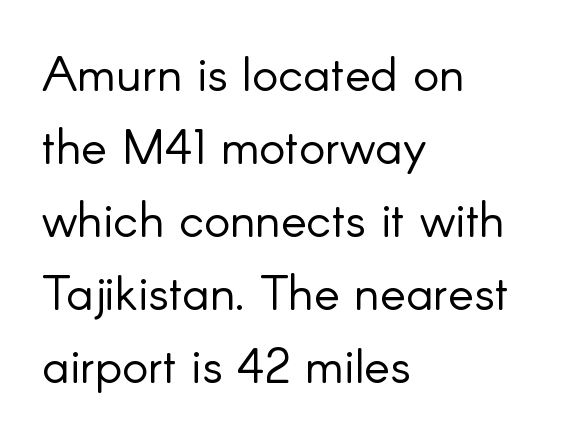
The image shows 49 px light sans-serif type, upright; set left-aligned, normal line spacing (1.49x), normal letter spacing, not underlined; low stroke contrast and a small x-height.
